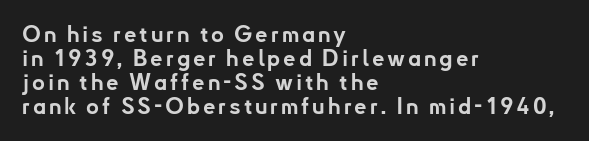
The image shows 22 px bold type, upright; set left-aligned, tight line spacing (1.09x), not underlined.
